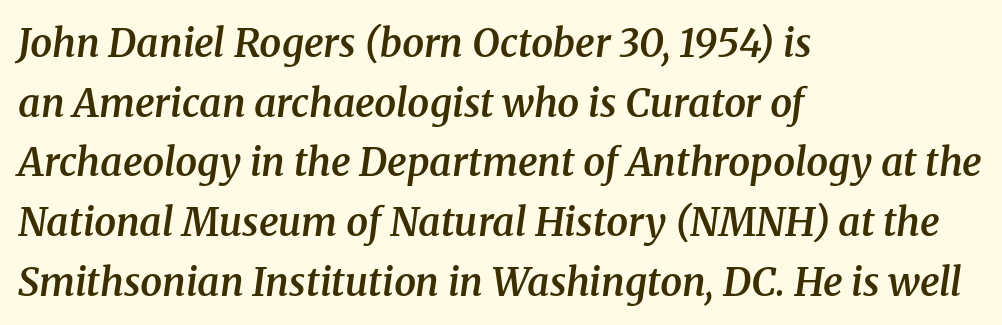
Casual observation: everything's shoved over to the left. The rendering uses a moderate line-height, typical for paragraphs. Nobody touched the tracking dial on this one. The rendering uses a semibold face; strokes are thickened but not to full bold.
